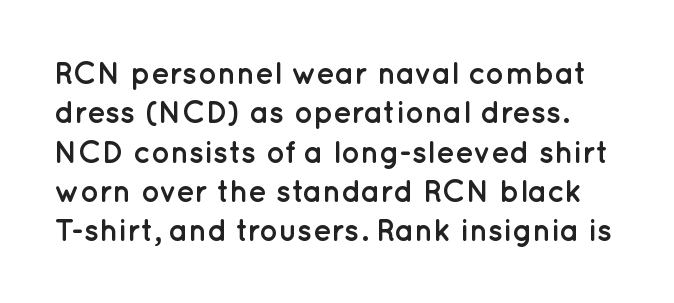
Q: Is the text bold? A: Yes.
Q: Is the text italic (slanted)? A: No, it is upright.
Q: Is the typeface a serif or a sans-serif typeface? A: Sans-serif.
Q: Is the text underlined? A: No.
Q: Is the spacing between letters normal or unusually wide? A: Normal.
Q: Is the spacing between lines tight, normal or loose? A: Normal.
Q: Width (condensed, normal, or wide)? A: Normal.
Q: Stroke contrast? A: Low.
Q: x-height? A: Medium.
Q: Monospaced? A: No.
